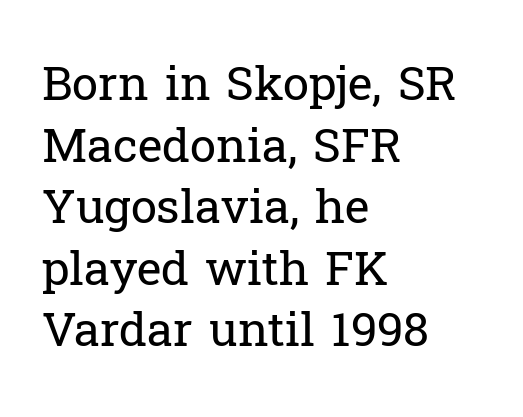
{"serif": "yes", "italic": "no", "bold": "no", "weight": "regular", "width": "normal", "stroke_contrast": "low", "x_height": "medium", "monospaced": "no", "underline": "no", "align": "left", "line_spacing": "normal", "line_spacing_ratio": 1.31, "letter_spacing": "normal", "letter_spacing_em": 0.0, "glyph_px": 47}
